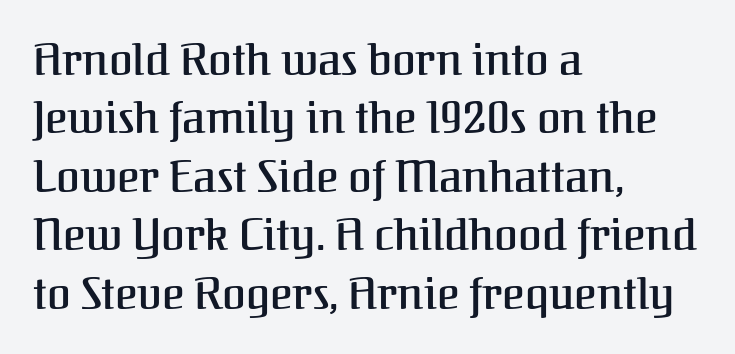
In CSS terms this would be text-align: left. Type without underlining. Nope, not italic — everything's standing straight. Stroke terminals: seriffed. Here the designer chose a conventional face with non-uniform glyph widths.
